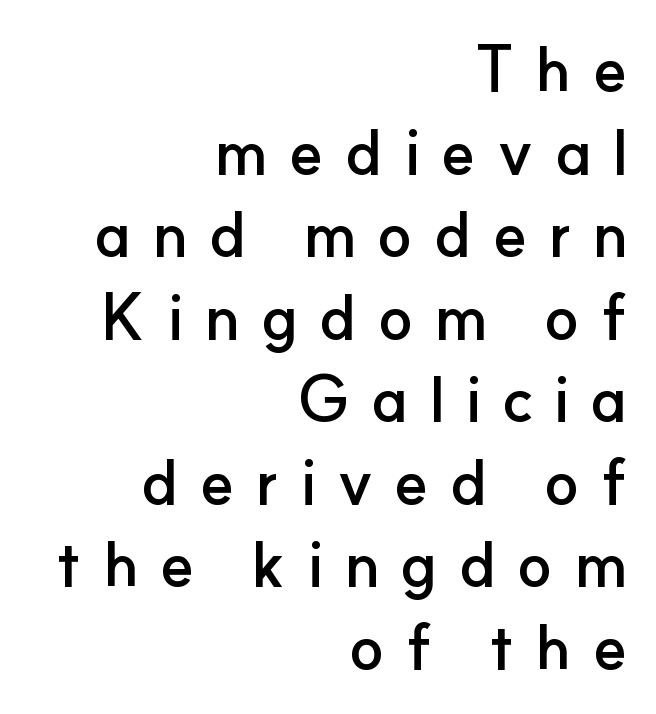
Q: Is the text bold? A: Yes.
Q: Is the text italic (slanted)? A: No, it is upright.
Q: Is the typeface a serif or a sans-serif typeface? A: Sans-serif.
Q: Is the text underlined? A: No.
Q: How is the paragraph aligned? A: Right-aligned.
Q: Is the spacing between letters normal or unusually wide? A: Unusually wide.
Q: Is the spacing between lines tight, normal or loose? A: Normal.
Q: Width (condensed, normal, or wide)? A: Normal.
Q: Stroke contrast? A: Low.
Q: x-height? A: Small.
Q: Monospaced? A: No.
